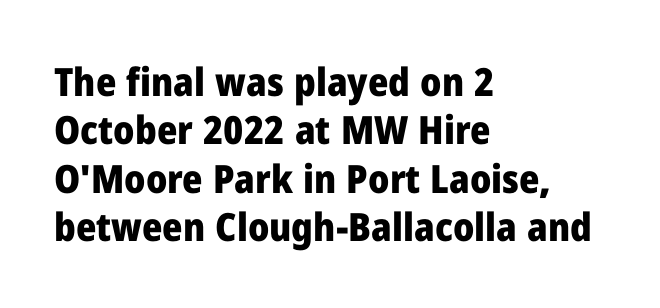
{"serif": "no", "italic": "no", "bold": "yes", "weight": "heavy", "width": "normal", "stroke_contrast": "low", "x_height": "medium", "monospaced": "no", "underline": "no", "align": "left", "line_spacing_ratio": 1.24, "letter_spacing": "normal", "letter_spacing_em": 0.0, "glyph_px": 39}
